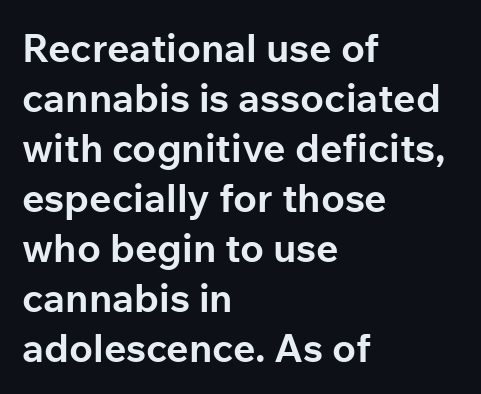
The image shows 39 px bold sans-serif type, upright; set left-aligned, normal line spacing (1.28x), normal letter spacing, not underlined; low stroke contrast and a medium x-height.
